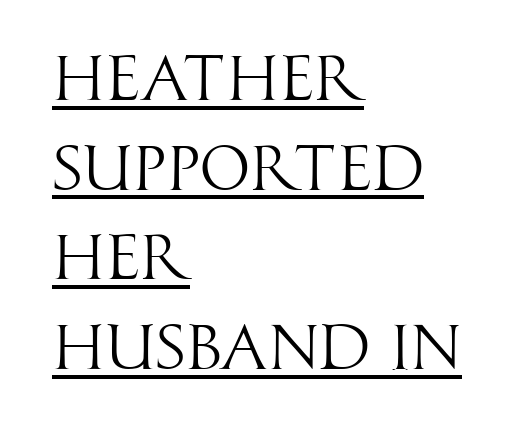
The image shows 64 px light, condensed sans-serif type, upright; set left-aligned, normal line spacing (1.4x), normal letter spacing, underlined; high stroke contrast and a large x-height.
